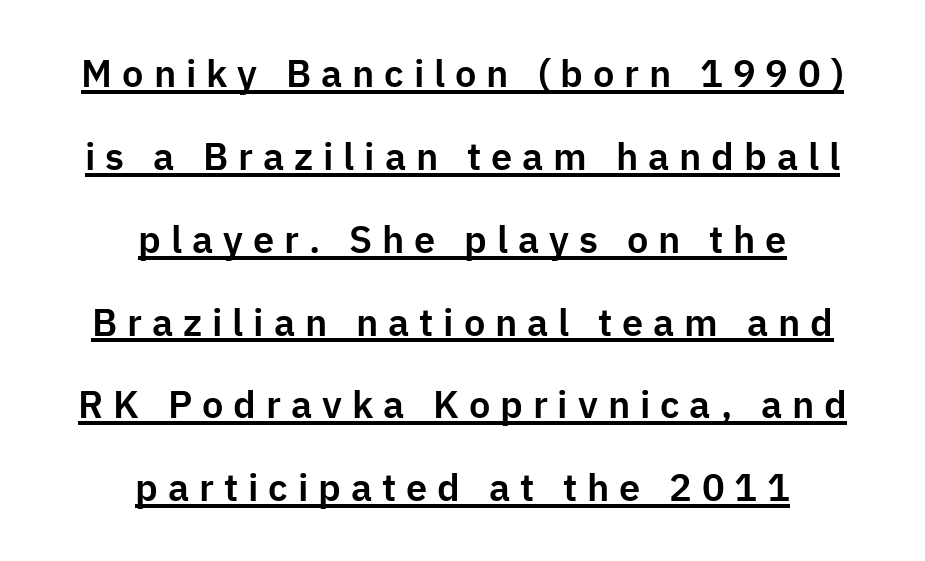
This is underlined copy, the kind a proofreader might mark for attention. You could only call the tracking loose — the letters float apart. The font's upright variant was chosen for this text. Successive baselines arrive slowly, with a big drop between each. Looks like regular typesetting: each glyph gets only the width it needs.
